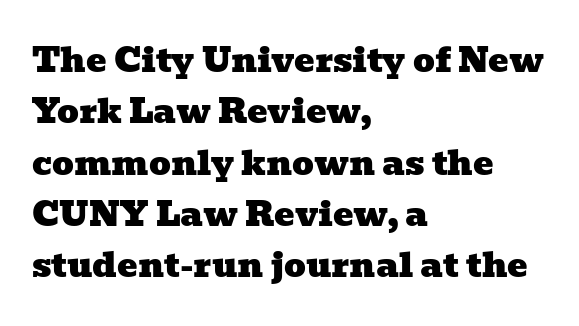
{"serif": "yes", "width": "wide", "stroke_contrast": "low", "x_height": "medium", "monospaced": "no", "underline": "no", "align": "left", "line_spacing": "normal", "line_spacing_ratio": 1.51, "letter_spacing": "normal", "letter_spacing_em": 0.0, "glyph_px": 34}
